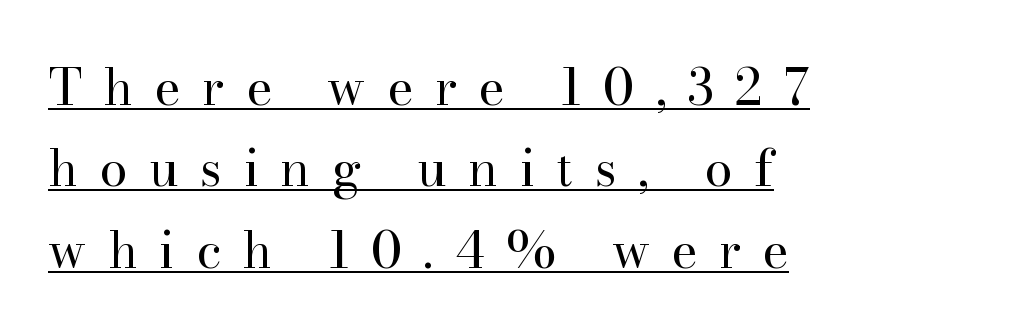
This is the regular roman posture of the typeface. Casual observation: everything's shoved over to the left. The cut favours lightness, reaching ordinary text weight at its darkest. This is underlined copy, the kind a proofreader might mark for attention. Regular leading.
